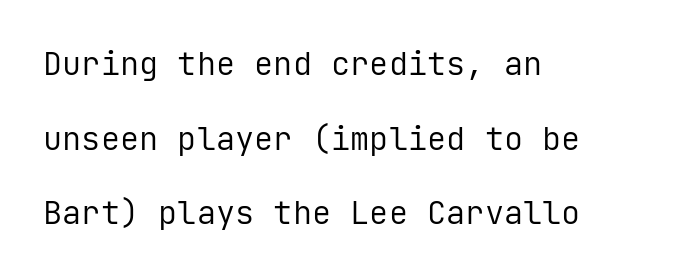
The image shows 32 px regular-weight sans-serif type, upright, monospaced; set left-aligned, loose line spacing (2.33x), normal letter spacing, not underlined; low stroke contrast and a medium x-height.
